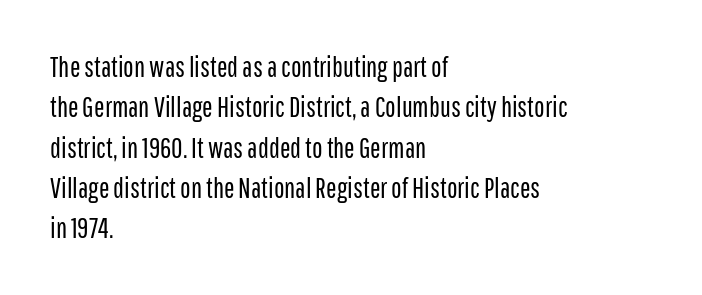
{"serif": "no", "italic": "no", "bold": "no", "weight": "regular", "width": "condensed", "stroke_contrast": "low", "x_height": "medium", "monospaced": "no", "underline": "no", "align": "left", "line_spacing": "normal", "line_spacing_ratio": 1.44, "letter_spacing": "normal", "letter_spacing_em": 0.0, "glyph_px": 28}
